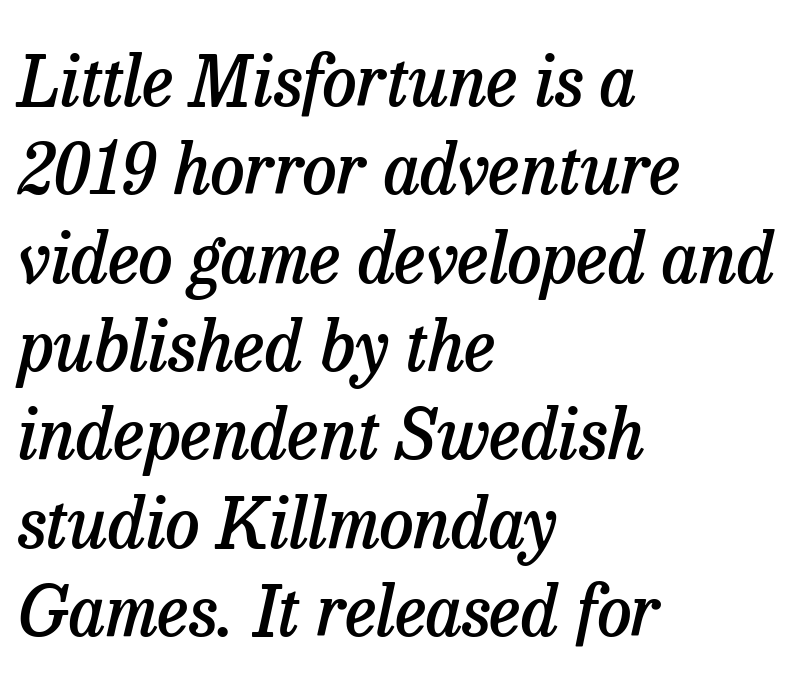
The image shows 69 px semibold serif type, italic (leaning right); set left-aligned, normal line spacing (1.28x), normal letter spacing, not underlined; low stroke contrast and a medium x-height.
